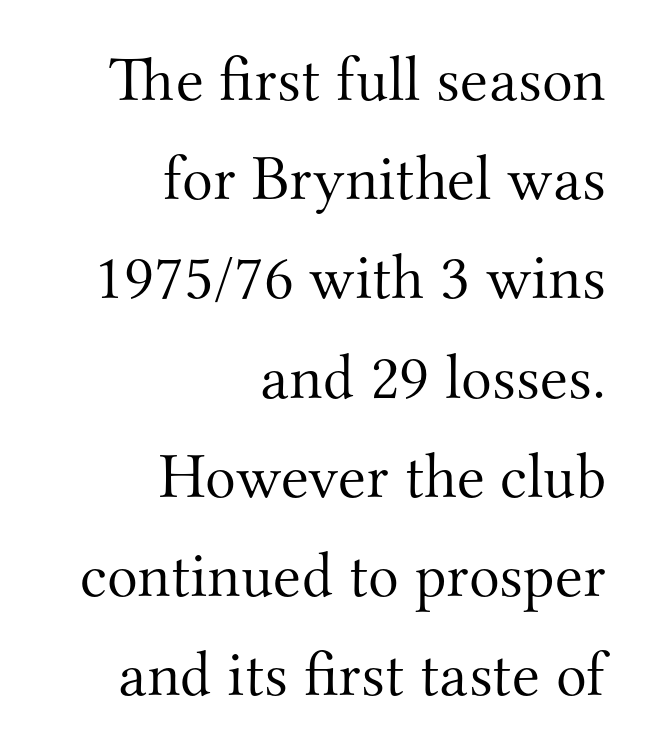
The image shows 64 px light serif type, upright; set right-aligned, normal line spacing (1.55x), normal letter spacing, not underlined; medium stroke contrast and a small x-height.
